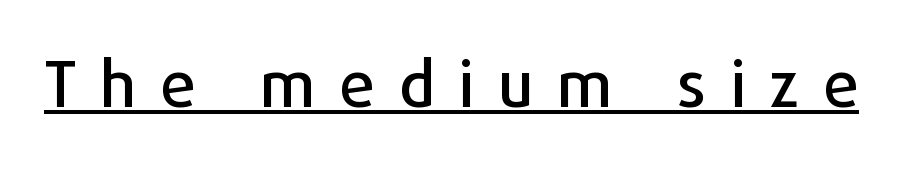
{"serif": "no", "italic": "no", "width": "normal", "stroke_contrast": "low", "x_height": "medium", "monospaced": "no", "underline": "yes", "letter_spacing": "wide", "letter_spacing_em": 0.37, "glyph_px": 64}
